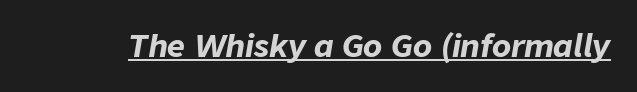
The image shows 31 px bold type, italic (leaning right); set normal letter spacing, underlined; low stroke contrast and a medium x-height.
